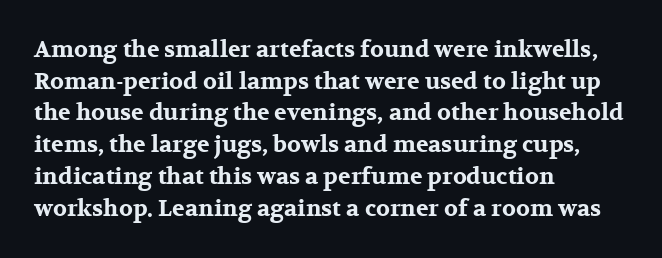
The lines are quadded left. Regular leading. Nothing unusual about the tracking: characters are spaced as the font intends. The font is running at its bold setting. Tall strokes in this sample are plumb rather than angled.
